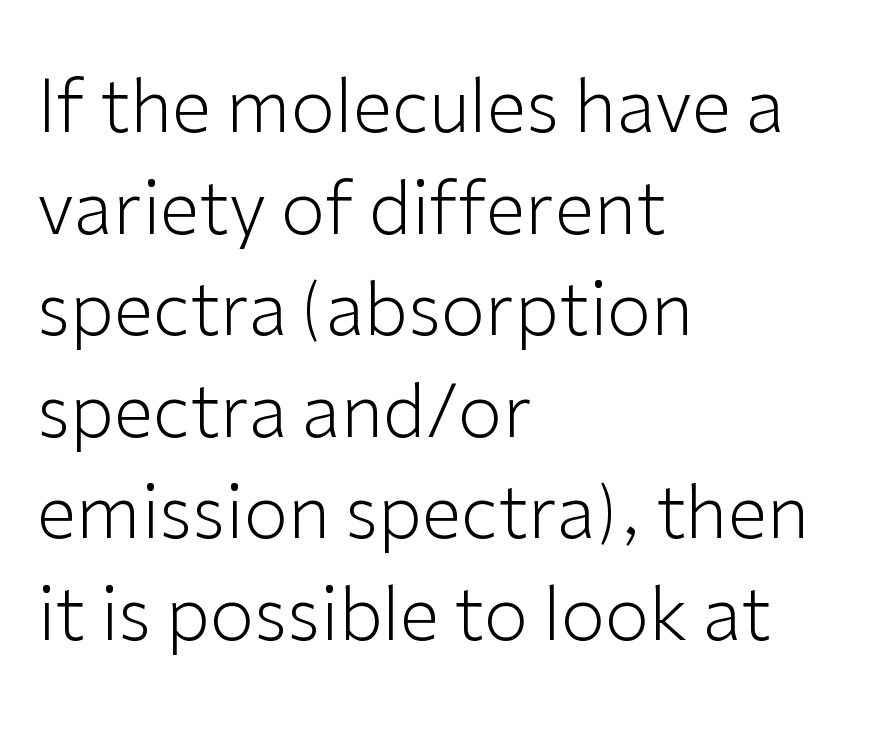
{"serif": "no", "italic": "no", "bold": "no", "weight": "light", "width": "normal", "stroke_contrast": "low", "x_height": "medium", "monospaced": "no", "underline": "no", "align": "left", "line_spacing": "normal", "line_spacing_ratio": 1.41, "letter_spacing": "normal", "letter_spacing_em": 0.0, "glyph_px": 72}
